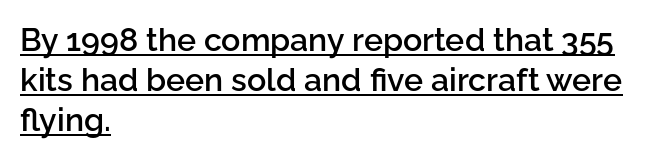
{"serif": "no", "italic": "no", "bold": "semi", "weight": "semibold", "width": "normal", "stroke_contrast": "low", "x_height": "medium", "monospaced": "no", "underline": "yes", "align": "left", "line_spacing": "normal", "line_spacing_ratio": 1.25, "letter_spacing": "normal", "letter_spacing_em": 0.0, "glyph_px": 32}
